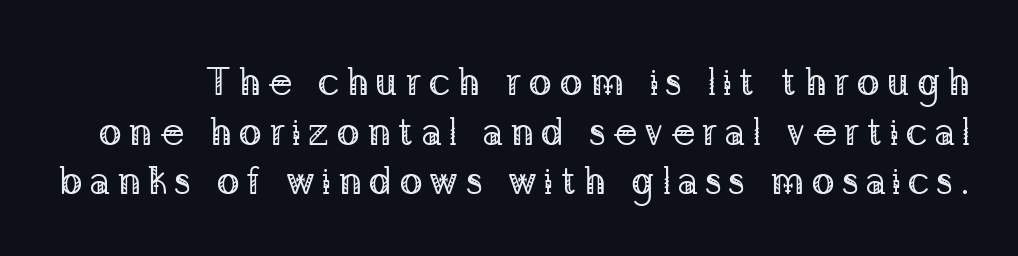
{"serif": "yes", "italic": "no", "bold": "no", "weight": "regular", "width": "normal", "stroke_contrast": "low", "x_height": "medium", "monospaced": "no", "underline": "no", "line_spacing": "normal", "line_spacing_ratio": 1.27, "glyph_px": 39}
